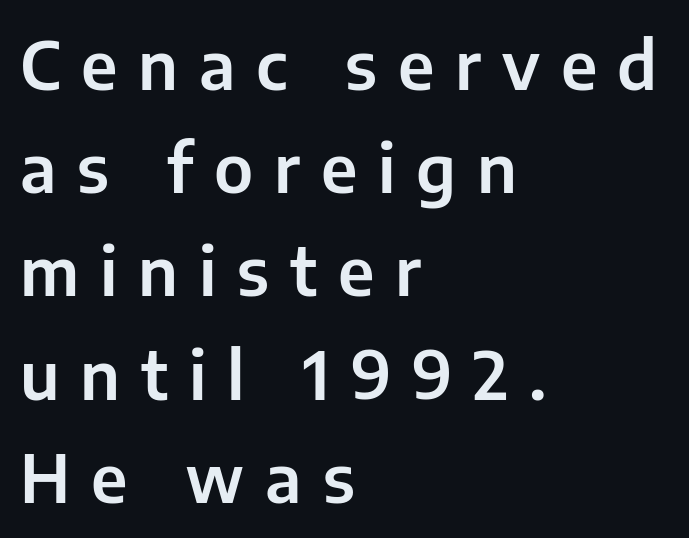
The image shows 67 px sans-serif type, upright; set left-aligned, normal line spacing (1.54x), unusually wide letter spacing (+0.31 em), not underlined; low stroke contrast and a medium x-height.
